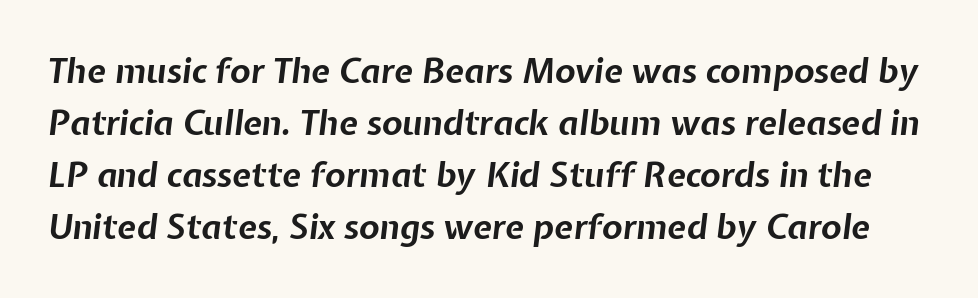
The image shows 34 px bold type, italic (leaning right); set normal line spacing (1.53x), normal letter spacing, not underlined; low stroke contrast and a medium x-height.
